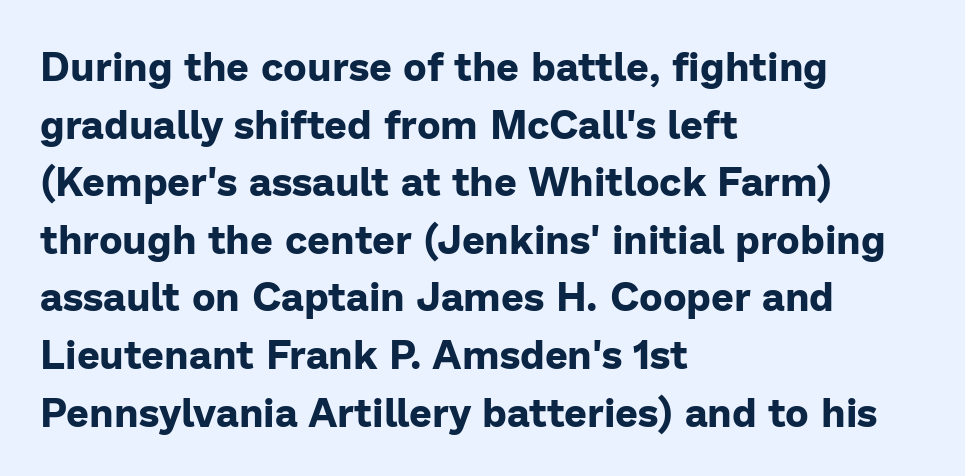
Q: Is the text bold? A: Yes.
Q: Is the text italic (slanted)? A: No, it is upright.
Q: Is the typeface a serif or a sans-serif typeface? A: Sans-serif.
Q: Is the text underlined? A: No.
Q: How is the paragraph aligned? A: Left-aligned.
Q: Is the spacing between letters normal or unusually wide? A: Normal.
Q: Is the spacing between lines tight, normal or loose? A: Normal.
Q: Width (condensed, normal, or wide)? A: Normal.
Q: Stroke contrast? A: Low.
Q: x-height? A: Medium.
Q: Monospaced? A: No.
